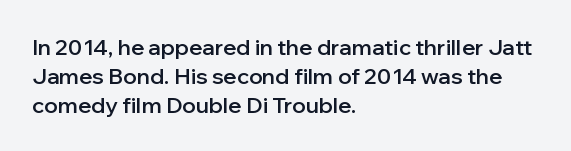
The image shows 22 px text type, upright; set left-aligned, normal line spacing (1.31x), normal letter spacing, not underlined.
